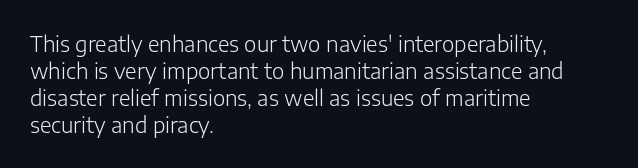
The image shows 21 px text type, upright; set left-aligned, normal line spacing (1.28x), normal letter spacing, not underlined.
